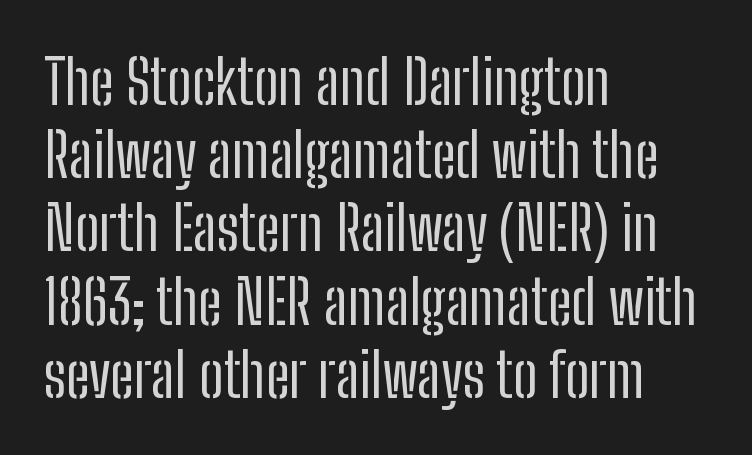
Q: Is the text bold? A: No.
Q: Is the text italic (slanted)? A: No, it is upright.
Q: Is the typeface a serif or a sans-serif typeface? A: Sans-serif.
Q: Is the text underlined? A: No.
Q: How is the paragraph aligned? A: Left-aligned.
Q: Is the spacing between letters normal or unusually wide? A: Normal.
Q: Width (condensed, normal, or wide)? A: Condensed.
Q: Stroke contrast? A: Low.
Q: x-height? A: Medium.
Q: Monospaced? A: No.
